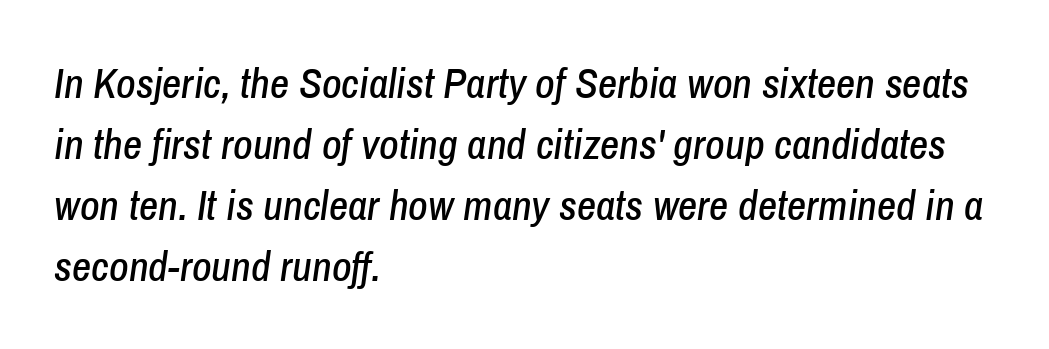
Looks like regular typesetting: each glyph gets only the width it needs. Notice how the passage keeps a crisp vertical edge on the left only. This block has exactly the height ordinary leading produces. Nobody drew a line under any word here.
